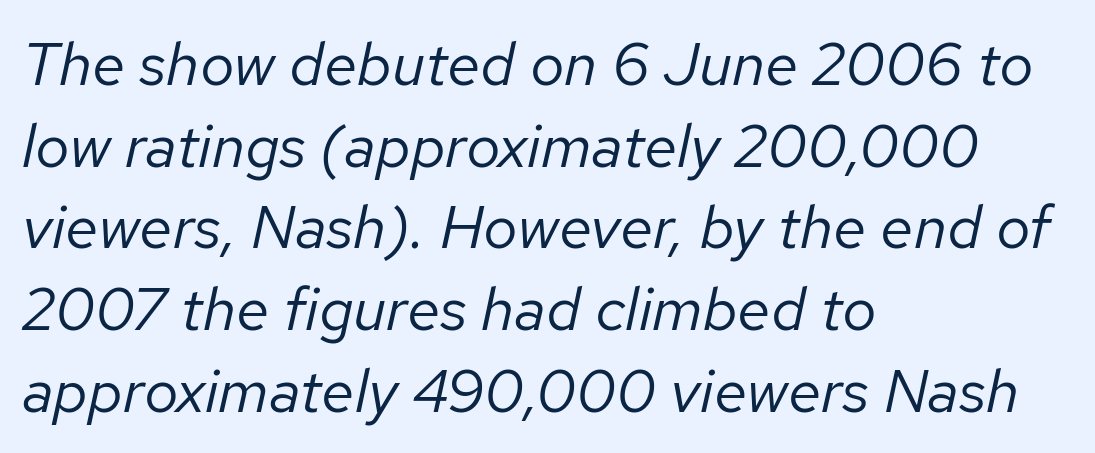
The image shows 61 px regular-weight type, italic (leaning right); set left-aligned, normal line spacing (1.34x), normal letter spacing, not underlined; low stroke contrast and a medium x-height.
